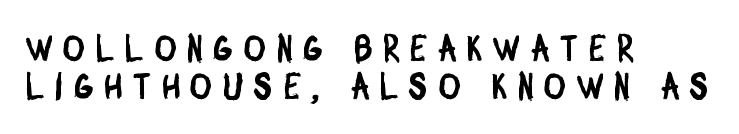
The image shows 37 px condensed sans-serif type; set left-aligned, tight line spacing (1.04x), unusually wide letter spacing (+0.3 em), not underlined; low stroke contrast and a large x-height.
